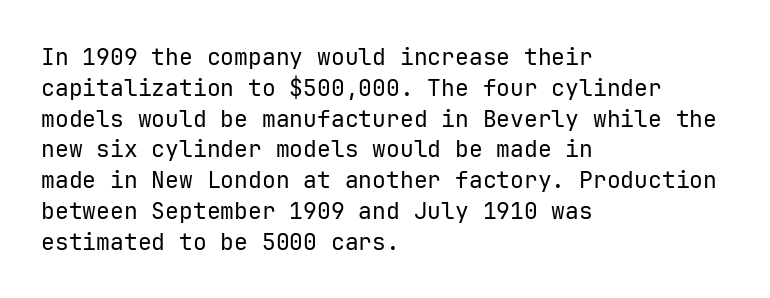
The image shows 23 px text type, upright; set left-aligned, normal line spacing (1.34x), normal letter spacing, not underlined.
